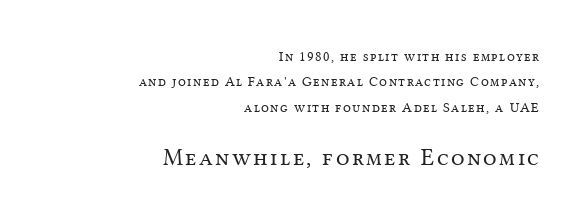
The image shows 24 px text type, upright; set right-aligned, line spacing 1.81x, not underlined; the second (bottom) block is 1.71x larger.
